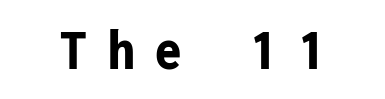
Q: Is the text bold? A: Yes.
Q: Is the text italic (slanted)? A: No, it is upright.
Q: Is the typeface a serif or a sans-serif typeface? A: Sans-serif.
Q: Is the text underlined? A: No.
Q: Is the spacing between letters normal or unusually wide? A: Unusually wide.
Q: Width (condensed, normal, or wide)? A: Condensed.
Q: Stroke contrast? A: Low.
Q: x-height? A: Medium.
Q: Monospaced? A: Yes.
